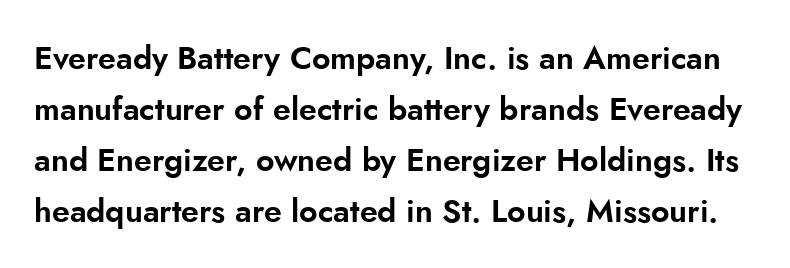
Q: Is the text italic (slanted)? A: No, it is upright.
Q: Is the typeface a serif or a sans-serif typeface? A: Sans-serif.
Q: Is the text underlined? A: No.
Q: Is the spacing between letters normal or unusually wide? A: Normal.
Q: Is the spacing between lines tight, normal or loose? A: Normal.
Q: Width (condensed, normal, or wide)? A: Normal.
Q: Stroke contrast? A: Low.
Q: x-height? A: Small.
Q: Monospaced? A: No.
